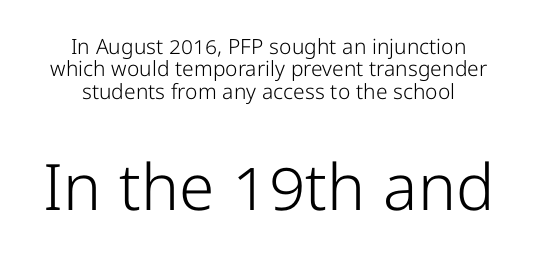
Q: Is the text bold? A: No.
Q: Is the text italic (slanted)? A: No, it is upright.
Q: Is the typeface a serif or a sans-serif typeface? A: Sans-serif.
Q: Is the text underlined? A: No.
Q: How is the paragraph aligned? A: Centered.
Q: Is the spacing between letters normal or unusually wide? A: Normal.
Q: Is the spacing between lines tight, normal or loose? A: Tight.
Q: Which block of text is set in a larger size, the first (top) or the second (bottom)? A: The second (bottom) one.
Q: Width (condensed, normal, or wide)? A: Normal.
Q: Stroke contrast? A: Low.
Q: x-height? A: Medium.
Q: Monospaced? A: No.
